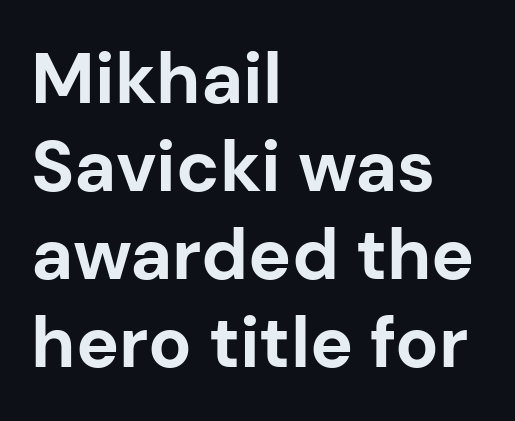
Q: Is the text bold? A: Yes.
Q: Is the text italic (slanted)? A: No, it is upright.
Q: Is the typeface a serif or a sans-serif typeface? A: Sans-serif.
Q: Is the text underlined? A: No.
Q: How is the paragraph aligned? A: Left-aligned.
Q: Is the spacing between letters normal or unusually wide? A: Normal.
Q: Width (condensed, normal, or wide)? A: Normal.
Q: Stroke contrast? A: Low.
Q: x-height? A: Medium.
Q: Monospaced? A: No.
